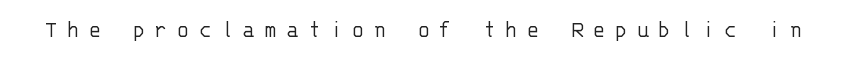
The image shows 24 px text type, upright; set unusually wide letter spacing (+0.42 em), not underlined.
